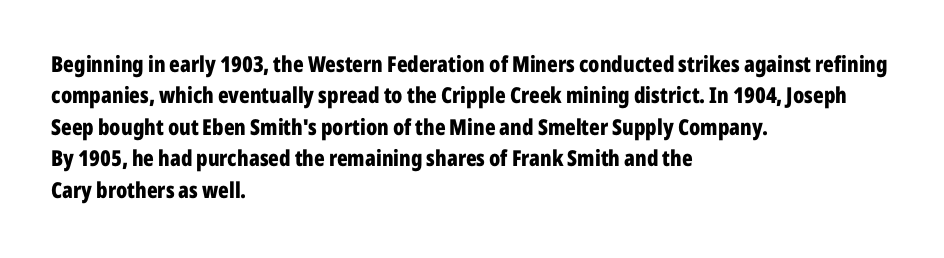
{"italic": "no", "bold": "yes", "underline": "no", "align": "left", "line_spacing": "normal", "line_spacing_ratio": 1.43, "letter_spacing": "normal", "letter_spacing_em": 0.0, "glyph_px": 22}
